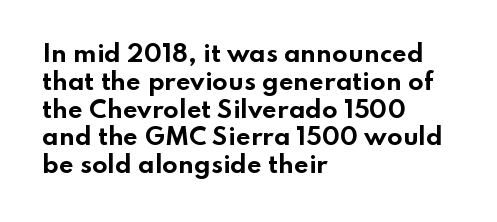
The image shows 23 px bold type, upright; set left-aligned, line spacing 1.21x, normal letter spacing, not underlined.
